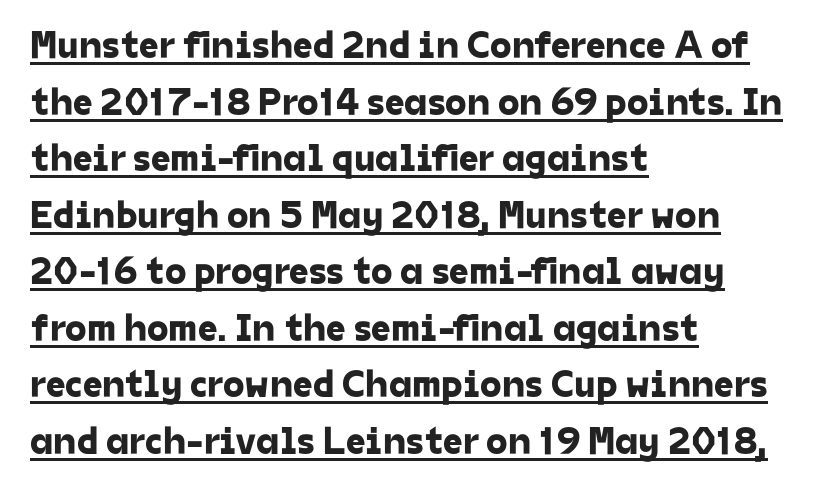
Q: Is the typeface a serif or a sans-serif typeface? A: Sans-serif.
Q: Is the text underlined? A: Yes.
Q: How is the paragraph aligned? A: Left-aligned.
Q: Is the spacing between letters normal or unusually wide? A: Normal.
Q: Is the spacing between lines tight, normal or loose? A: Normal.
Q: Width (condensed, normal, or wide)? A: Normal.
Q: Stroke contrast? A: Low.
Q: x-height? A: Medium.
Q: Monospaced? A: No.
